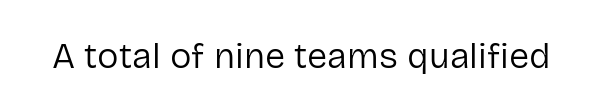
Is this a fixed-width face? No — the glyphs have proportional, varying widths. Vertical strokes here are truly vertical. Glance below the letters and you will spot only blank space. The face used here is a sans, in the tradition of grotesques and geometrics. The face looks like a standard text weight, possibly lighter. Short note: letters normally spaced.
